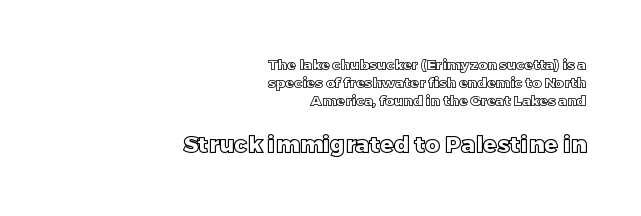
The image shows 23 px text type, upright; set right-aligned, normal line spacing (1.3x), normal letter spacing, not underlined; the second (bottom) block is 1.64x larger.
